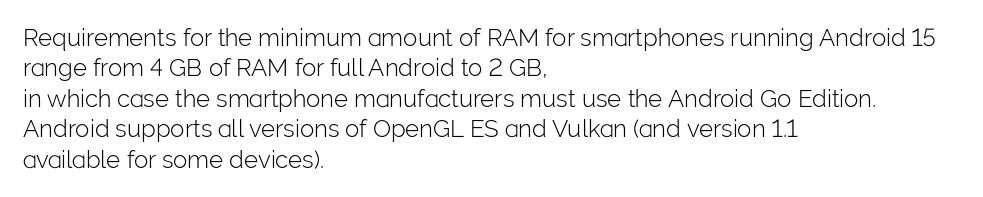
{"italic": "no", "bold": "no", "underline": "no", "align": "left", "line_spacing": "normal", "line_spacing_ratio": 1.27, "letter_spacing": "normal", "letter_spacing_em": 0.0, "glyph_px": 24}
